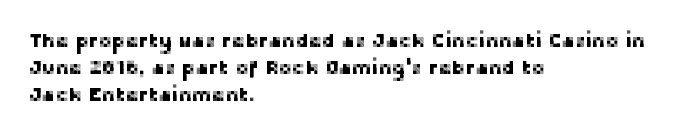
The image shows 20 px text type, upright; set left-aligned, normal line spacing (1.35x), normal letter spacing, not underlined.
